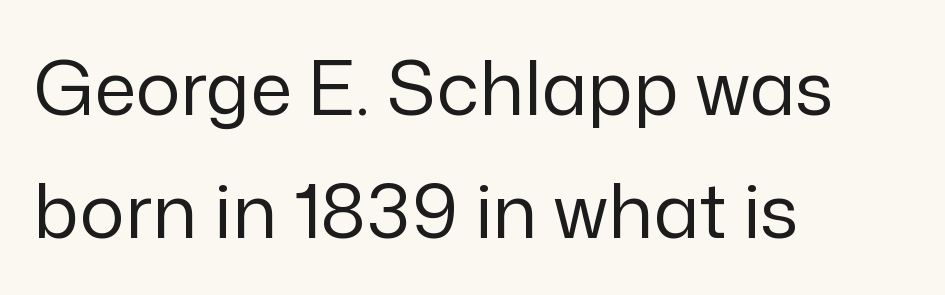
Q: Is the text bold? A: No.
Q: Is the text italic (slanted)? A: No, it is upright.
Q: Is the typeface a serif or a sans-serif typeface? A: Sans-serif.
Q: Is the text underlined? A: No.
Q: How is the paragraph aligned? A: Left-aligned.
Q: Is the spacing between letters normal or unusually wide? A: Normal.
Q: Is the spacing between lines tight, normal or loose? A: Normal.
Q: Width (condensed, normal, or wide)? A: Normal.
Q: Stroke contrast? A: Low.
Q: x-height? A: Medium.
Q: Monospaced? A: No.
